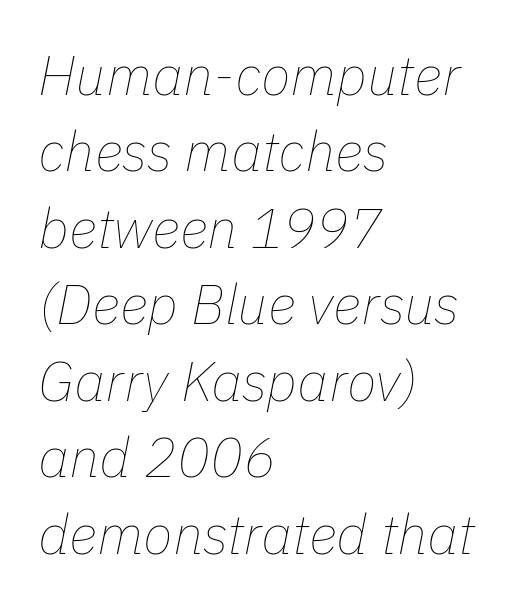
A student would call this left alignment; a typographer would say flush left, rag right. Only glyphs here, with clear space below each row. Character widths vary here, with narrow letters taking less room than wide ones. Look at the tracking — it's just the regular setting, nothing added. The block of text has a typical density, with ordinary space between rows.
